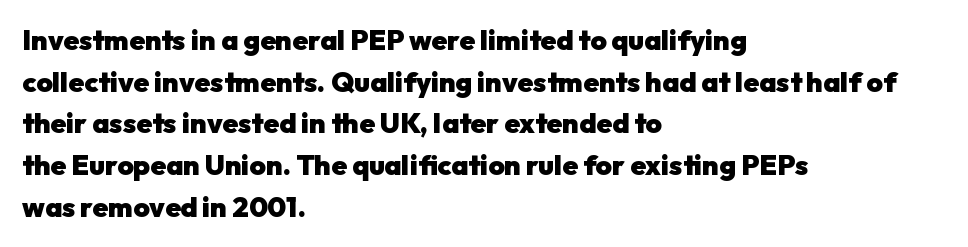
The image shows 28 px heavy sans-serif type, upright; set left-aligned, normal line spacing (1.49x), normal letter spacing, not underlined; low stroke contrast and a medium x-height.
